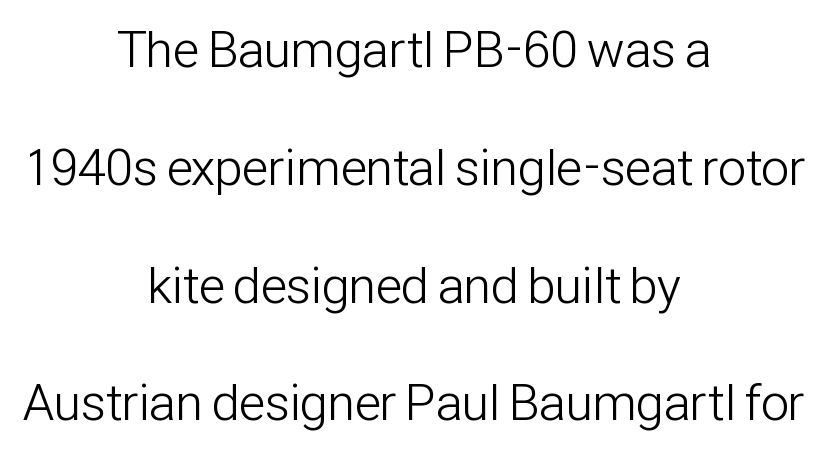
{"serif": "no", "italic": "no", "bold": "no", "weight": "light", "width": "condensed", "stroke_contrast": "low", "x_height": "medium", "monospaced": "no", "underline": "no", "align": "center", "line_spacing": "loose", "line_spacing_ratio": 2.31, "letter_spacing": "normal", "letter_spacing_em": 0.0, "glyph_px": 51}
